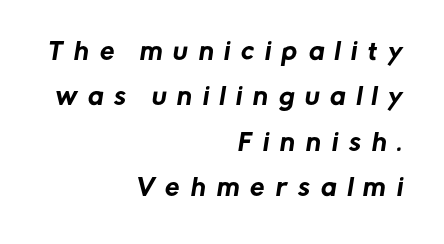
Q: Is the text underlined? A: No.
Q: How is the paragraph aligned? A: Right-aligned.
Q: Is the spacing between letters normal or unusually wide? A: Unusually wide.
Q: Is the spacing between lines tight, normal or loose? A: Loose.
